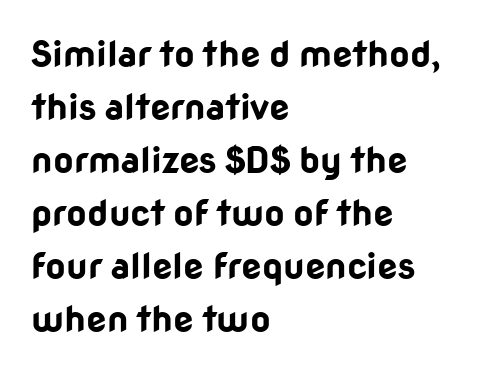
The image shows 36 px bold sans-serif type, upright; set left-aligned, normal line spacing (1.47x), normal letter spacing, not underlined; low stroke contrast and a medium x-height.
